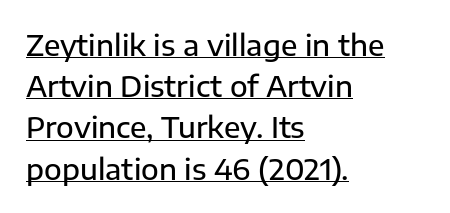
The image shows 29 px sans-serif type, upright; set left-aligned, normal line spacing (1.42x), normal letter spacing, underlined; low stroke contrast and a medium x-height.
